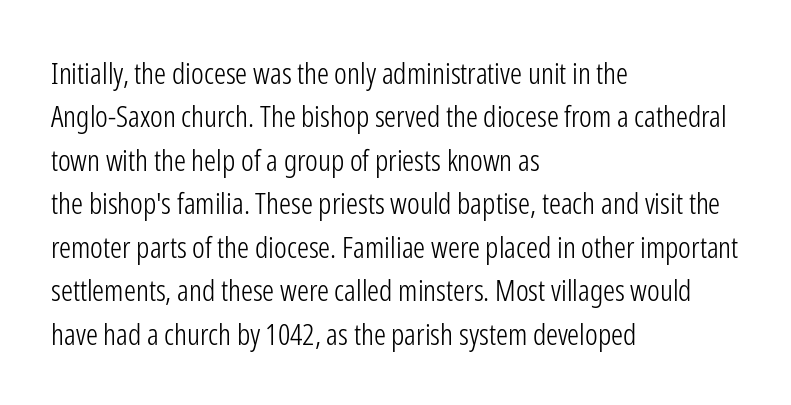
Q: Is the text bold? A: No.
Q: Is the text italic (slanted)? A: No, it is upright.
Q: Is the typeface a serif or a sans-serif typeface? A: Sans-serif.
Q: Is the text underlined? A: No.
Q: How is the paragraph aligned? A: Left-aligned.
Q: Is the spacing between letters normal or unusually wide? A: Normal.
Q: Is the spacing between lines tight, normal or loose? A: Normal.
Q: Width (condensed, normal, or wide)? A: Condensed.
Q: Stroke contrast? A: Low.
Q: x-height? A: Medium.
Q: Monospaced? A: No.
